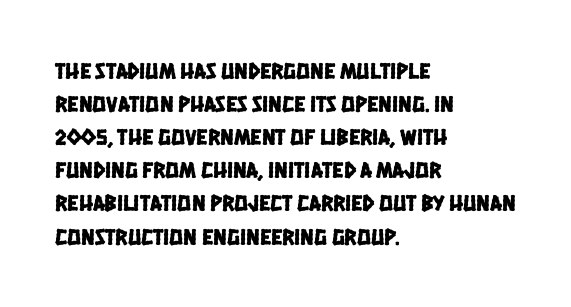
Q: Is the text underlined? A: No.
Q: How is the paragraph aligned? A: Left-aligned.
Q: Is the spacing between letters normal or unusually wide? A: Normal.
Q: Is the spacing between lines tight, normal or loose? A: Normal.
